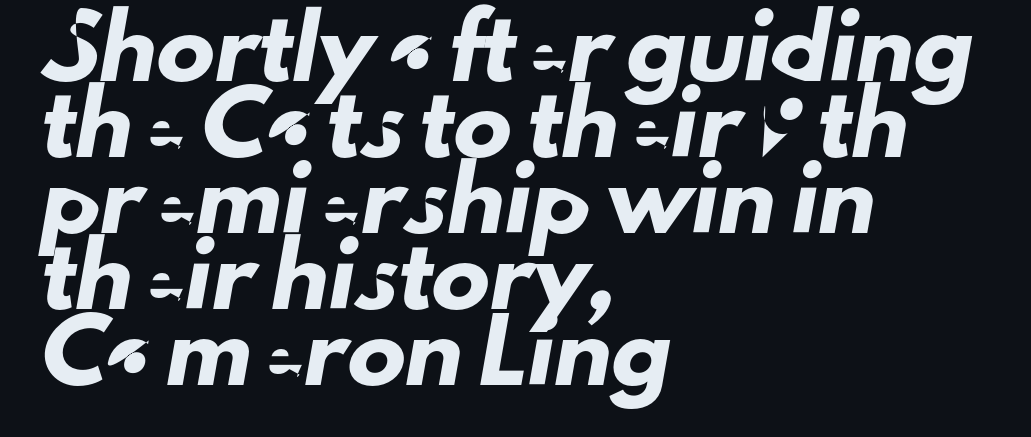
{"serif": "no", "width": "normal", "stroke_contrast": "low", "x_height": "small", "monospaced": "no", "underline": "no", "align": "left", "line_spacing": "normal", "line_spacing_ratio": 1.31, "letter_spacing": "normal", "letter_spacing_em": 0.0, "glyph_px": 58}
